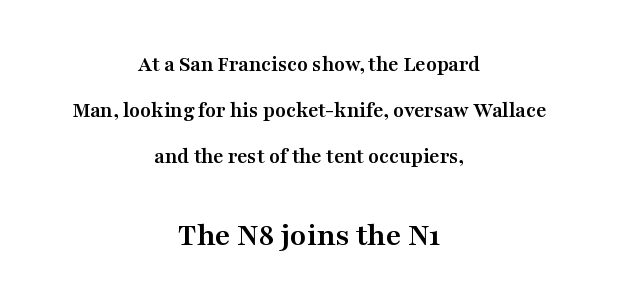
{"serif": "yes", "italic": "no", "bold": "yes", "weight": "semibold", "width": "wide", "stroke_contrast": "medium", "x_height": "medium", "monospaced": "no", "underline": "no", "align": "center", "line_spacing": "loose", "line_spacing_ratio": 2.08, "letter_spacing": "normal", "letter_spacing_em": 0.0, "larger_block": "second", "size_ratio": 1.5, "glyph_px": 33}
